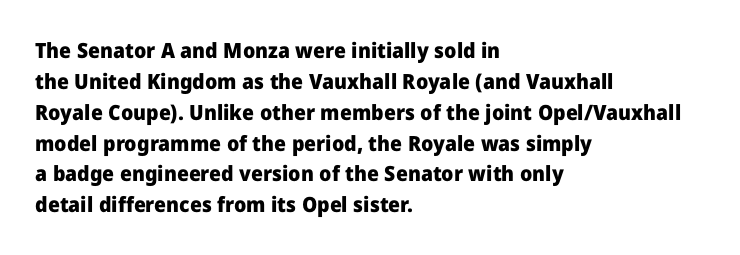
Posture: vertical. A classic flush-left, rag-right setting is used for this passage. Horizontal bands of white between lines are of average thickness. Each word holds together tightly as a unit, with standard inter-letter gaps. The font is running at its bold setting.
